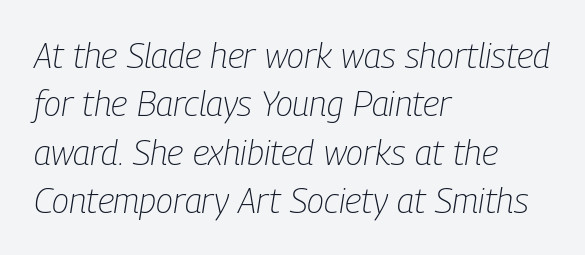
Counters stay open thanks to moderate or lighter strokes. Each new line begins a customary step beneath the previous one. Looking at the ascenders, they clearly lean. Lines of text with bare space underneath. There is no visible air inserted between adjacent glyphs.
